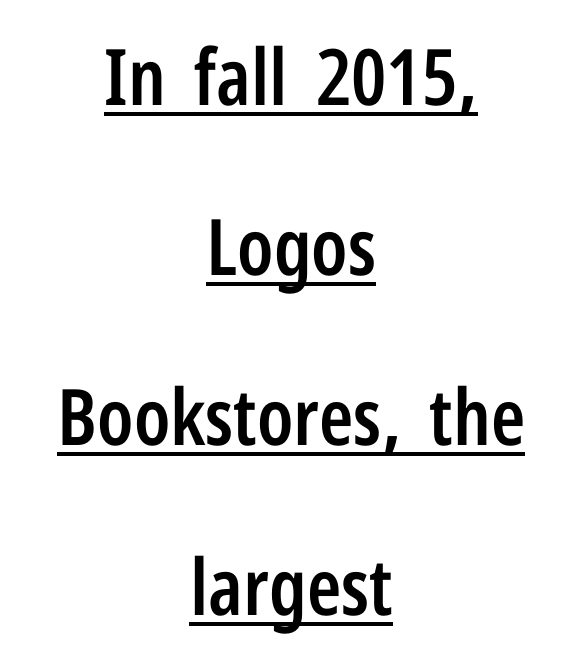
A typesetter would label this face a sans. Beneath each row of characters lies a ruled line. Standard letterfit; no display-style spreading of the glyphs. Every character sits straight up, as roman type does. In CSS terms this would be text-align: center.
